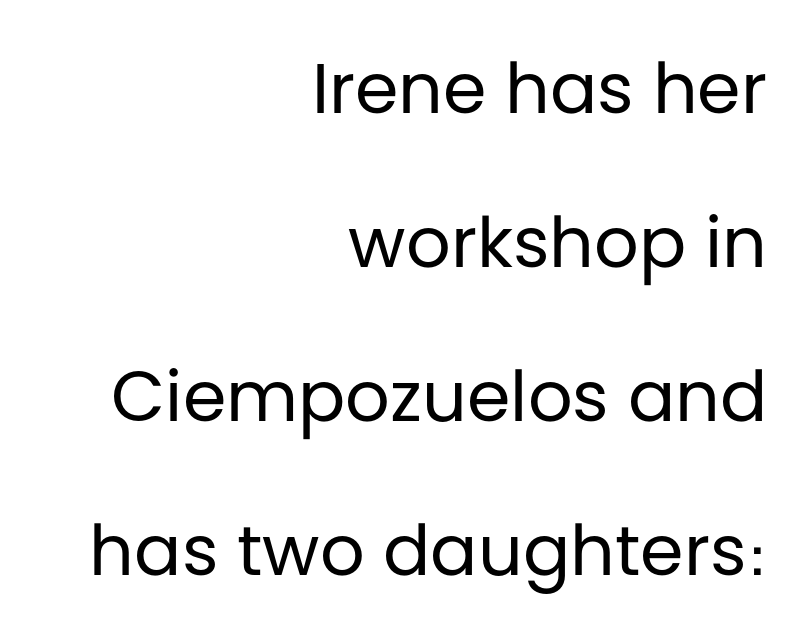
The image shows 70 px regular-weight sans-serif type, upright; set right-aligned, loose line spacing (2.2x), normal letter spacing, not underlined; low stroke contrast and a large x-height.
